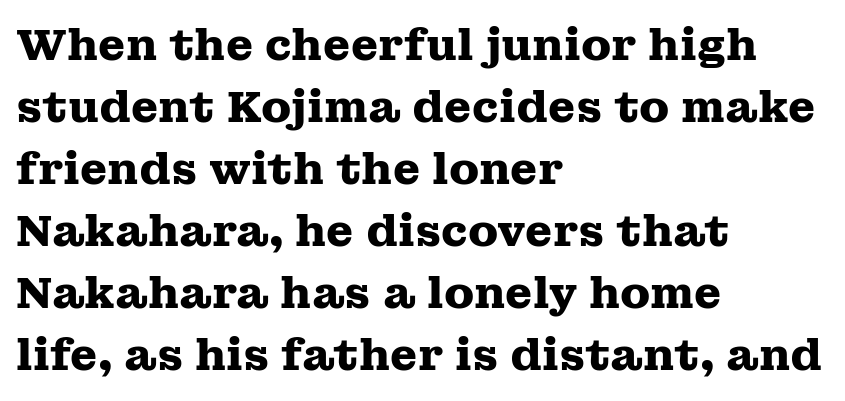
{"serif": "yes", "italic": "no", "bold": "yes", "weight": "heavy", "width": "wide", "stroke_contrast": "medium", "x_height": "medium", "monospaced": "no", "underline": "no", "align": "left", "line_spacing": "normal", "line_spacing_ratio": 1.41, "letter_spacing": "normal", "letter_spacing_em": 0.0, "glyph_px": 44}
